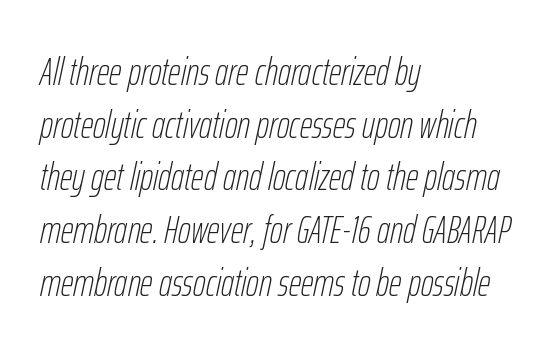
The image shows 39 px thin, condensed type, italic (leaning right); set left-aligned, normal line spacing (1.35x), normal letter spacing, not underlined; low stroke contrast and a medium x-height.
